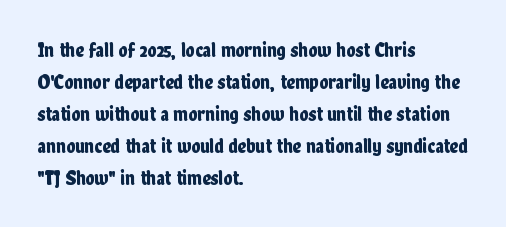
The image shows 21 px text type, upright; set left-aligned, normal line spacing (1.52x), normal letter spacing, not underlined.
